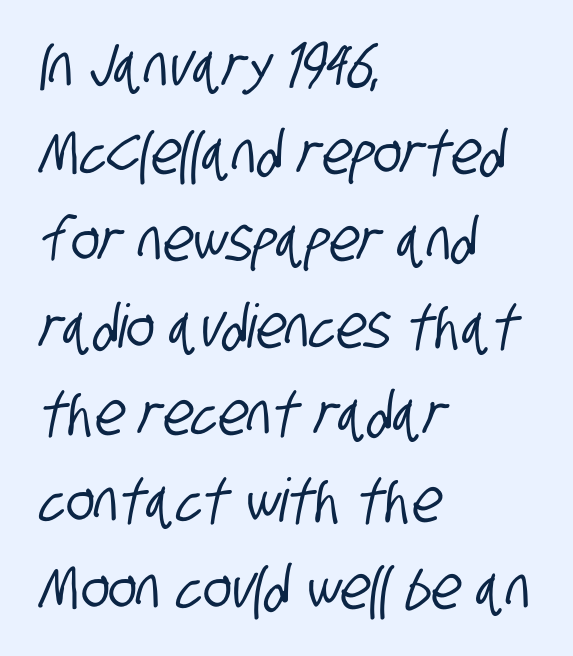
{"serif": "no", "width": "condensed", "stroke_contrast": "low", "x_height": "large", "monospaced": "no", "underline": "no", "align": "left", "line_spacing": "normal", "line_spacing_ratio": 1.45, "letter_spacing": "normal", "letter_spacing_em": 0.0, "glyph_px": 60}
